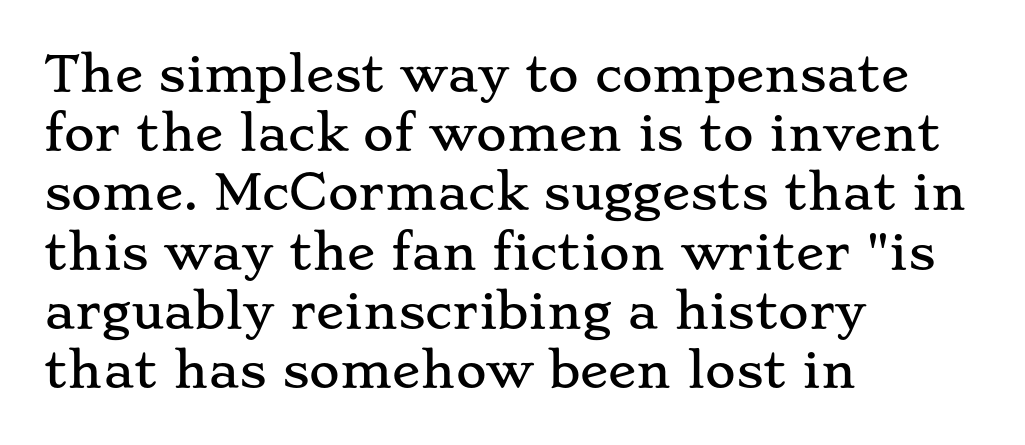
{"serif": "yes", "italic": "no", "width": "wide", "stroke_contrast": "low", "x_height": "small", "monospaced": "no", "underline": "no", "align": "left", "line_spacing": "normal", "line_spacing_ratio": 1.26, "letter_spacing": "normal", "letter_spacing_em": 0.0, "glyph_px": 47}
